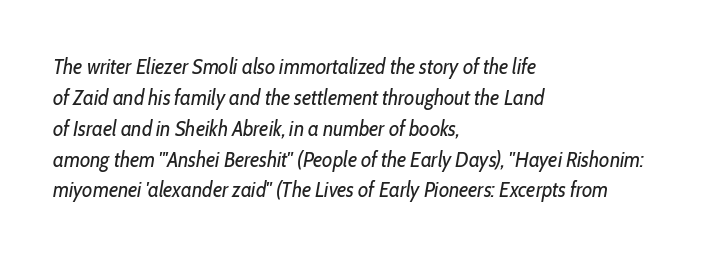
{"italic": "yes", "lean": "right", "slant_degrees": 10, "bold": "no", "underline": "no", "align": "left", "line_spacing": "normal", "line_spacing_ratio": 1.47, "letter_spacing": "normal", "letter_spacing_em": 0.0, "glyph_px": 21}
